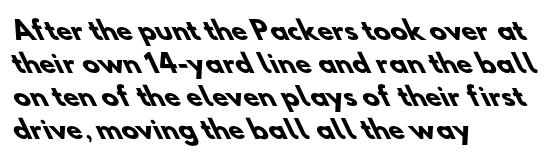
The image shows 25 px bold type; set left-aligned, normal line spacing (1.32x), normal letter spacing, not underlined.
